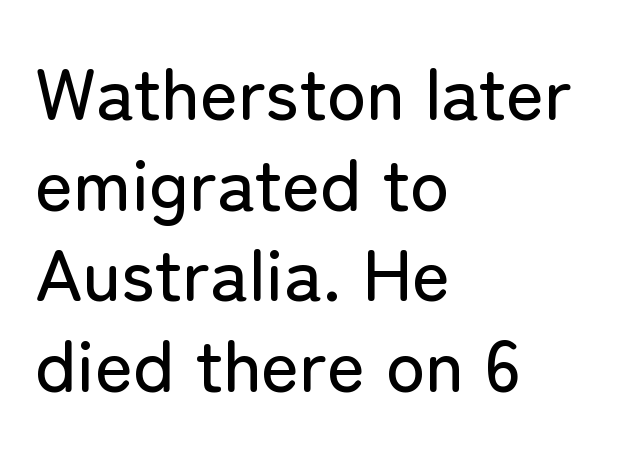
The image shows 73 px sans-serif type, upright; set left-aligned, line spacing 1.24x, normal letter spacing, not underlined; low stroke contrast and a medium x-height.
